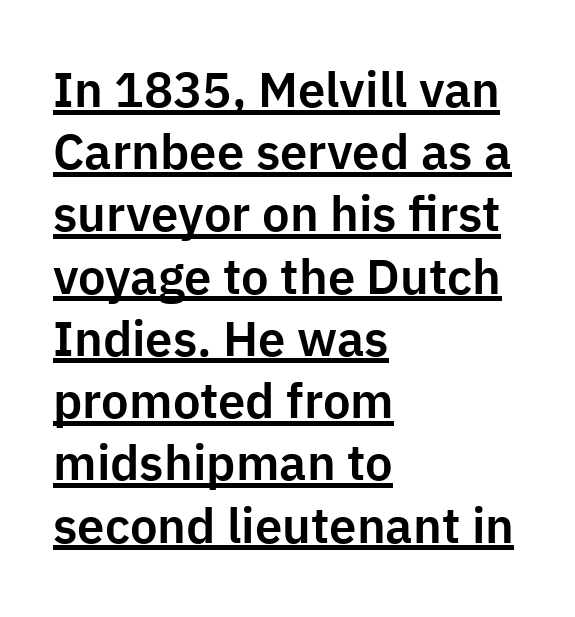
A baseline rule has been typeset under these characters. Reading down the block, your eye returns to a fixed left position each line. The specimen reads as upright at a glance. The rendering uses a moderate line-height, typical for paragraphs.
